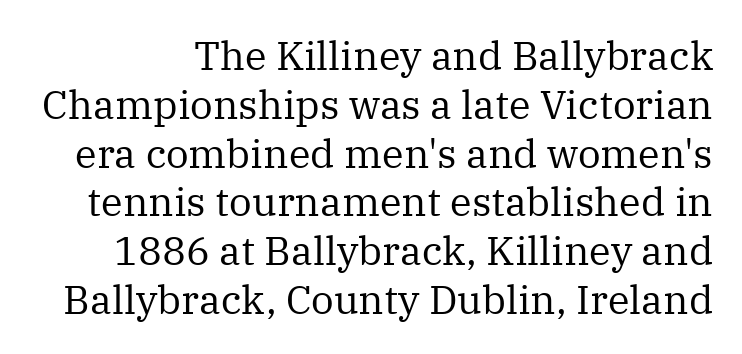
The image shows 40 px regular-weight serif type, upright; set line spacing 1.22x, normal letter spacing, not underlined; medium stroke contrast and a medium x-height.
